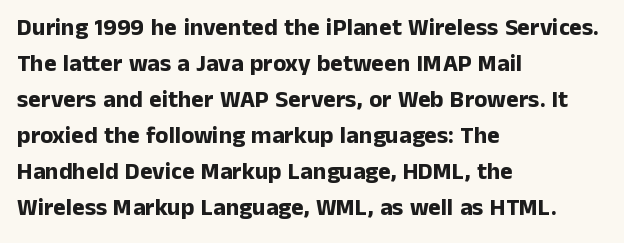
These lines are set flush left with a ragged right edge. Upright lettering throughout. Compared with typical body copy, the letter spacing here is the same. The line-height multiplier appears to be the usual default.
